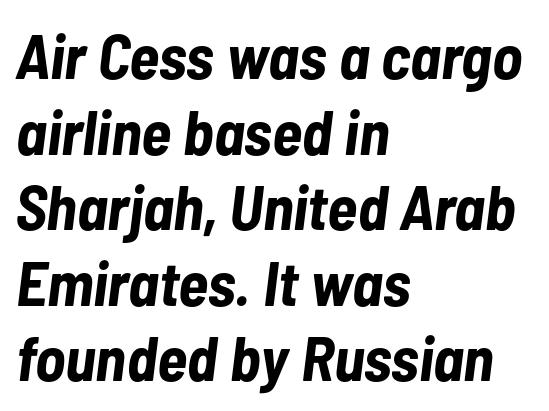
{"italic": "yes", "lean": "right", "slant_degrees": 7, "bold": "yes", "weight": "bold", "width": "condensed", "stroke_contrast": "low", "x_height": "medium", "monospaced": "no", "underline": "no", "align": "left", "line_spacing_ratio": 1.2, "letter_spacing": "normal", "letter_spacing_em": 0.0, "glyph_px": 63}
